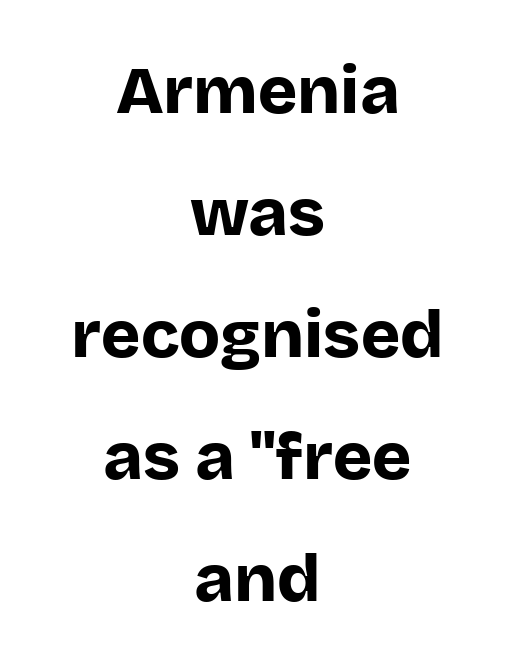
The image shows 67 px bold sans-serif type, upright; set centered, line spacing 1.82x, normal letter spacing, not underlined; low stroke contrast and a large x-height.
